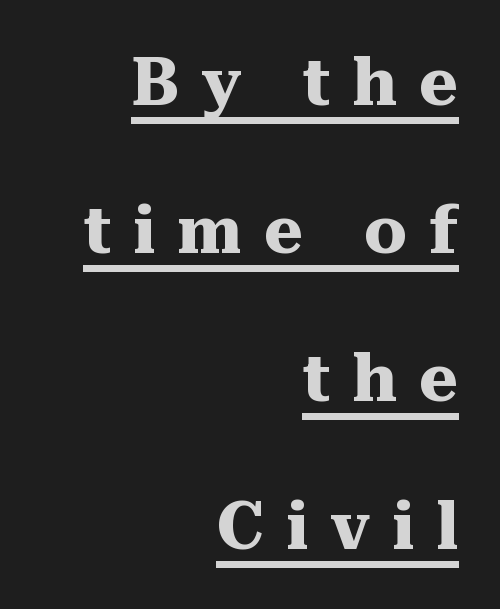
Looks like someone drew a line under every word here. Little horizontal feet cap the strokes, marking this as serif type. Inter-character spacing is expanded well beyond the font's built-in metrics. Every letter is thick-stroked: bold, no question.
